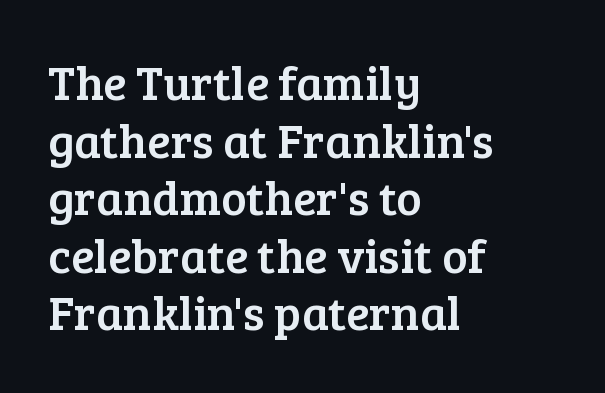
Plain, unruled lines of type. These lines keep a tight, regular rhythm from letter to letter. You can tell from the footed stems that serif type was used. Do the letters lean? They stand straight.
